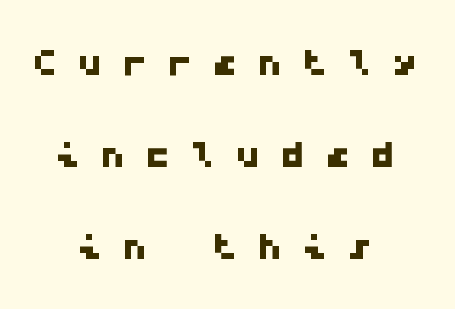
Q: Is the typeface a serif or a sans-serif typeface? A: Sans-serif.
Q: Is the text underlined? A: No.
Q: How is the paragraph aligned? A: Centered.
Q: Is the spacing between letters normal or unusually wide? A: Unusually wide.
Q: Width (condensed, normal, or wide)? A: Wide.
Q: Stroke contrast? A: Low.
Q: x-height? A: Medium.
Q: Monospaced? A: Yes.
